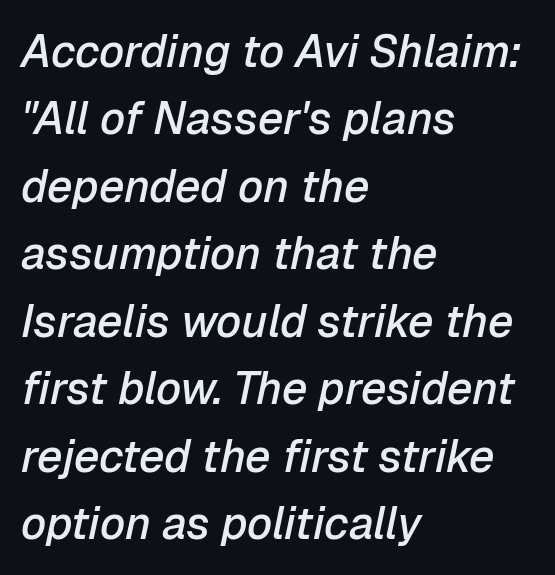
Italic: yes, the glyphs are oblique. Each row of text sits above clean, open space. The rendering uses natural spacing where letterforms have individual widths. Honestly, the letter spacing is just normal — you wouldn't notice it. This is moderately heavy type, rendered in semibold. This sample keeps an unexceptional amount of space between lines.
